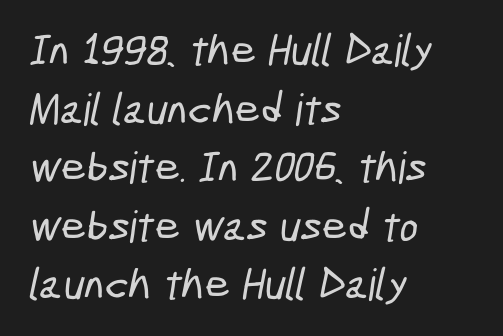
The image shows 44 px condensed sans-serif type; set left-aligned, normal line spacing (1.33x), normal letter spacing, not underlined; low stroke contrast and a medium x-height.
